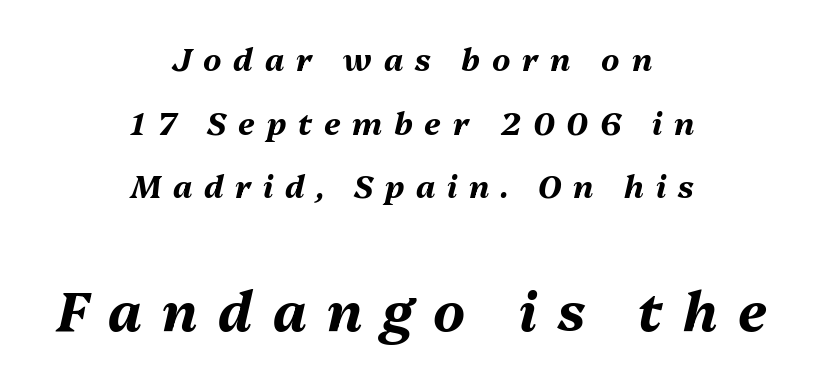
The image shows 54 px bold type, italic (leaning right); set centered, loose line spacing (2.05x), unusually wide letter spacing (+0.38 em), not underlined; the second (bottom) block is 1.74x larger; medium stroke contrast and a medium x-height.
